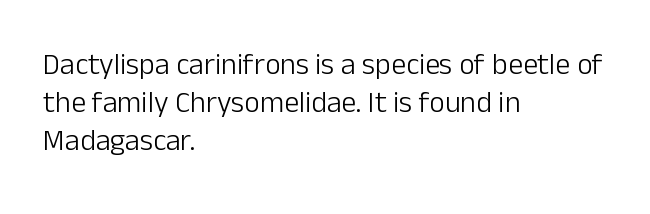
{"serif": "no", "italic": "no", "bold": "no", "weight": "light", "width": "normal", "stroke_contrast": "low", "x_height": "medium", "monospaced": "no", "underline": "no", "align": "left", "line_spacing": "normal", "line_spacing_ratio": 1.26, "letter_spacing": "normal", "letter_spacing_em": 0.0, "glyph_px": 30}
